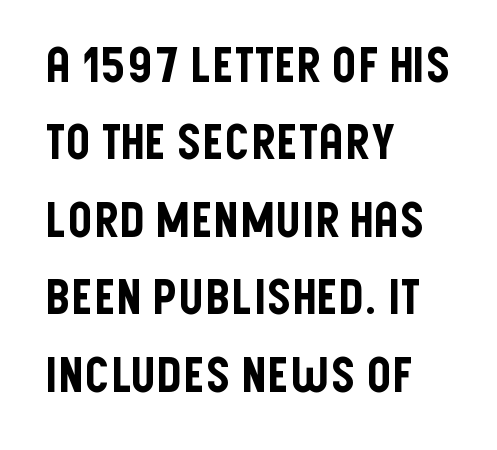
Q: Is the text italic (slanted)? A: No, it is upright.
Q: Is the typeface a serif or a sans-serif typeface? A: Sans-serif.
Q: Is the text underlined? A: No.
Q: How is the paragraph aligned? A: Left-aligned.
Q: Is the spacing between letters normal or unusually wide? A: Normal.
Q: Is the spacing between lines tight, normal or loose? A: Normal.
Q: Width (condensed, normal, or wide)? A: Condensed.
Q: Stroke contrast? A: Low.
Q: x-height? A: Large.
Q: Monospaced? A: No.
